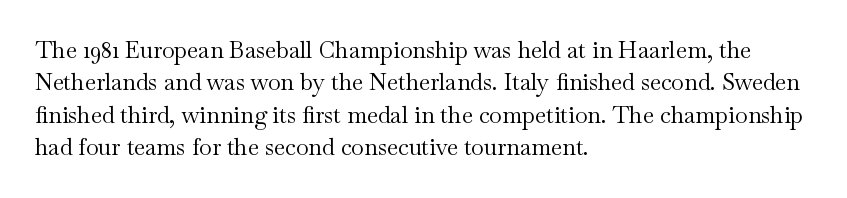
{"italic": "no", "bold": "no", "underline": "no", "align": "left", "line_spacing": "normal", "line_spacing_ratio": 1.41, "letter_spacing": "normal", "letter_spacing_em": 0.0, "glyph_px": 23}
